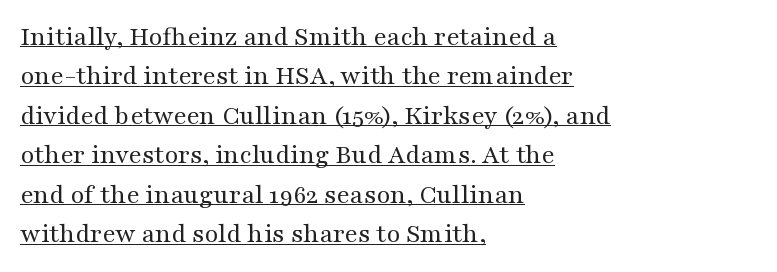
Q: Is the text bold? A: No.
Q: Is the text italic (slanted)? A: No, it is upright.
Q: Is the typeface a serif or a sans-serif typeface? A: Serif.
Q: Is the text underlined? A: Yes.
Q: How is the paragraph aligned? A: Left-aligned.
Q: Is the spacing between letters normal or unusually wide? A: Normal.
Q: Is the spacing between lines tight, normal or loose? A: Normal.
Q: Width (condensed, normal, or wide)? A: Wide.
Q: Stroke contrast? A: Medium.
Q: x-height? A: Medium.
Q: Monospaced? A: No.
